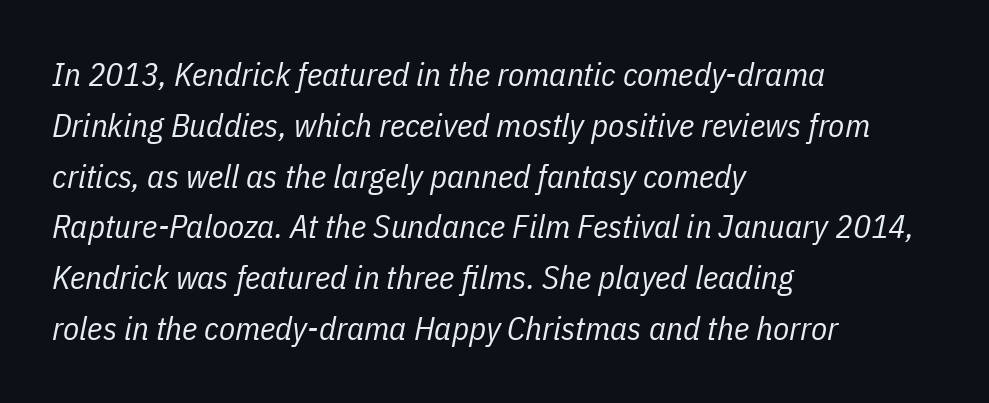
{"italic": "yes", "lean": "right", "slant_degrees": 11, "bold": "no", "weight": "regular", "width": "condensed", "stroke_contrast": "low", "x_height": "medium", "monospaced": "no", "underline": "no", "align": "left", "line_spacing": "normal", "line_spacing_ratio": 1.54, "letter_spacing": "normal", "letter_spacing_em": 0.0, "glyph_px": 33}
